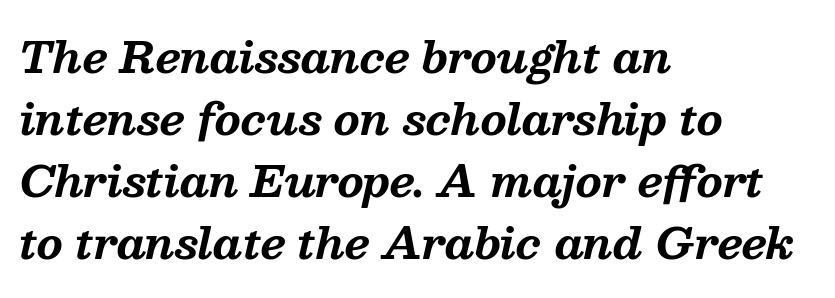
The image shows 42 px bold serif type, italic (leaning right); set left-aligned, normal line spacing (1.48x), normal letter spacing, not underlined; medium stroke contrast and a medium x-height.
